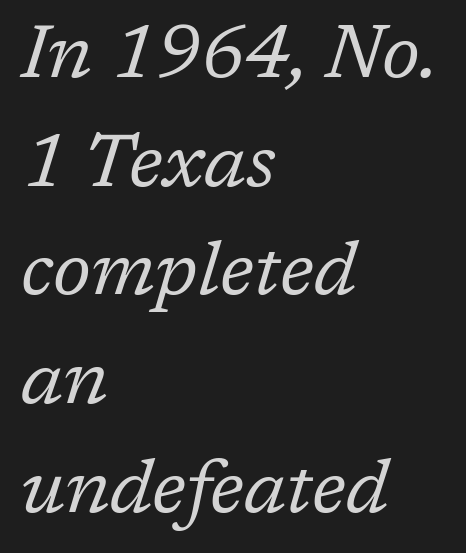
The image shows 75 px regular-weight serif type, italic (leaning right); set left-aligned, normal line spacing (1.45x), normal letter spacing, not underlined; low stroke contrast and a medium x-height.
